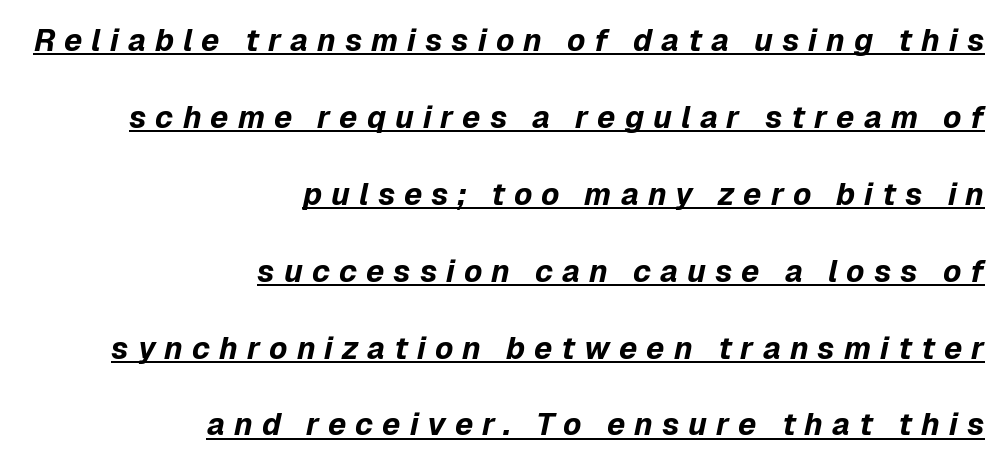
Q: Is the text bold? A: Yes.
Q: Is the text italic (slanted)? A: Yes, it leans right by about 12 degrees.
Q: Is the text underlined? A: Yes.
Q: How is the paragraph aligned? A: Right-aligned.
Q: Is the spacing between letters normal or unusually wide? A: Unusually wide.
Q: Is the spacing between lines tight, normal or loose? A: Loose.
Q: Width (condensed, normal, or wide)? A: Normal.
Q: Stroke contrast? A: Low.
Q: x-height? A: Medium.
Q: Monospaced? A: No.
